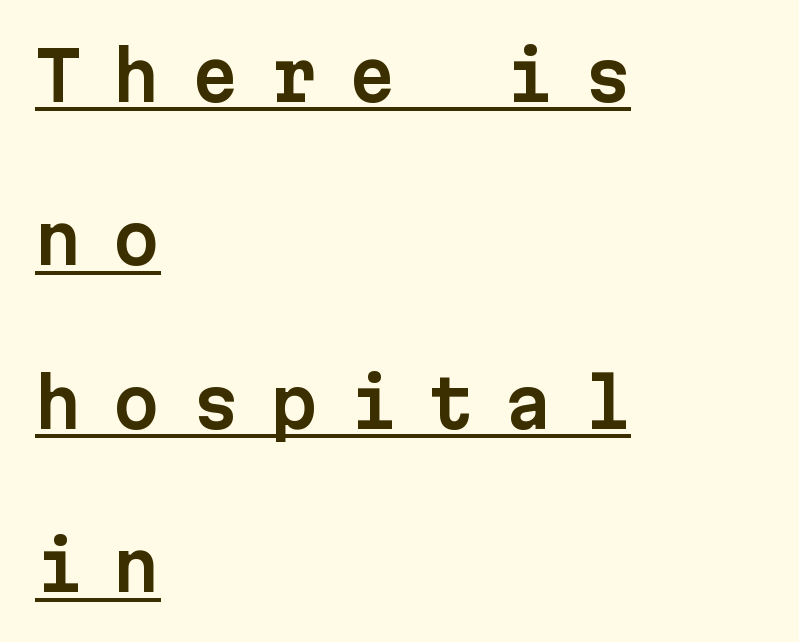
The words here are underlined. These lines stack with their left ends in a neat column. Here the designer chose a console-style face with uniform glyph widths. Do the letters lean? They stand straight. Successive baselines arrive slowly, with a big drop between each. The gaps between neighbouring characters are conspicuously large.
